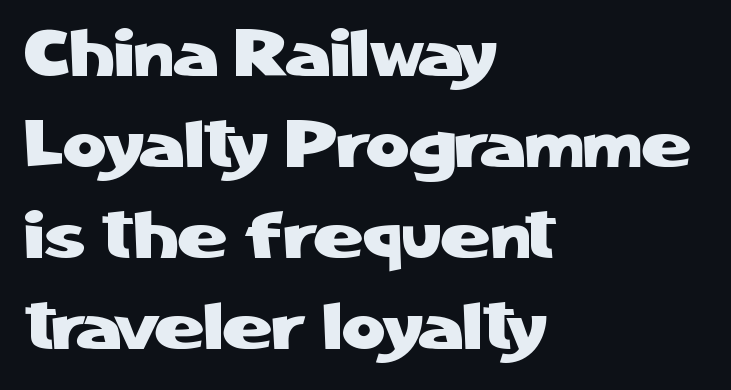
Note: no serifs on the glyphs. The space directly below the letters is spotless. Varying glyph widths throughout — classic text-font behaviour. Leading: standard.
